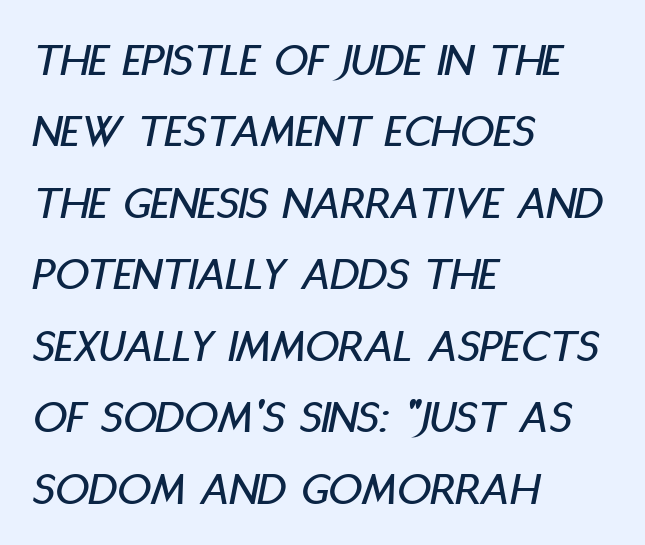
{"italic": "yes", "lean": "right", "slant_degrees": 11, "width": "condensed", "stroke_contrast": "low", "x_height": "large", "monospaced": "no", "underline": "no", "align": "left", "line_spacing": "normal", "line_spacing_ratio": 1.52, "letter_spacing": "normal", "letter_spacing_em": 0.0, "glyph_px": 47}
